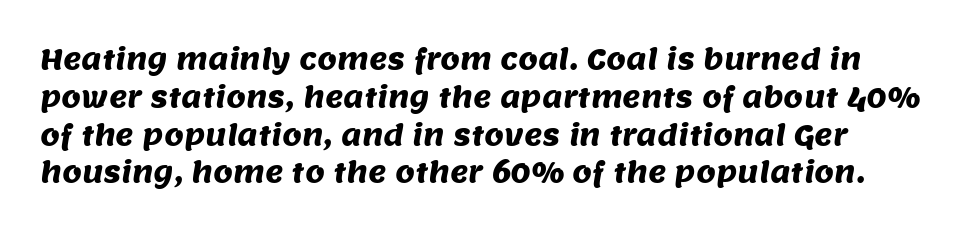
Q: Is the typeface a serif or a sans-serif typeface? A: Sans-serif.
Q: Is the text underlined? A: No.
Q: Is the spacing between letters normal or unusually wide? A: Normal.
Q: Is the spacing between lines tight, normal or loose? A: Normal.
Q: Width (condensed, normal, or wide)? A: Normal.
Q: Stroke contrast? A: Medium.
Q: x-height? A: Large.
Q: Monospaced? A: No.
